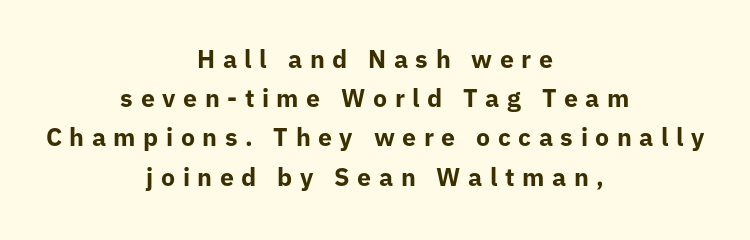
Q: Is the text bold? A: Yes.
Q: Is the text italic (slanted)? A: No, it is upright.
Q: Is the text underlined? A: No.
Q: How is the paragraph aligned? A: Centered.
Q: Is the spacing between letters normal or unusually wide? A: Unusually wide.
Q: Is the spacing between lines tight, normal or loose? A: Normal.
